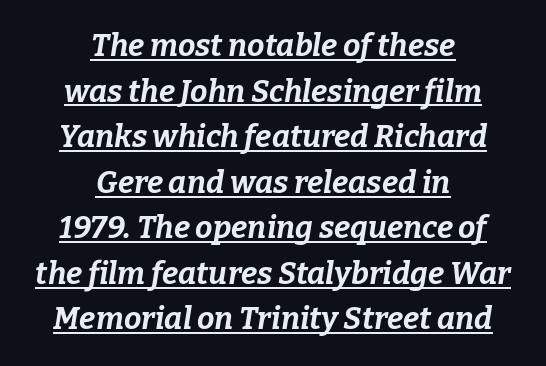
{"italic": "yes", "lean": "right", "slant_degrees": 9, "bold": "yes", "weight": "bold", "width": "normal", "stroke_contrast": "low", "x_height": "medium", "monospaced": "no", "underline": "yes", "align": "center", "line_spacing": "normal", "line_spacing_ratio": 1.47, "letter_spacing": "normal", "letter_spacing_em": 0.0, "glyph_px": 31}
